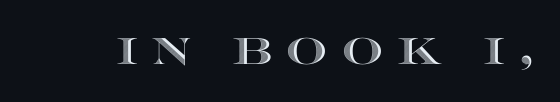
The image shows 37 px wide type, upright; set unusually wide letter spacing (+0.35 em), not underlined; a large x-height.
